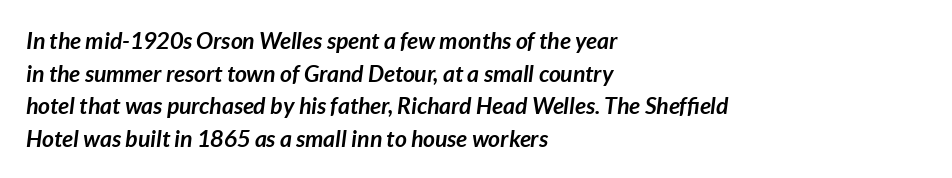
The image shows 23 px bold type, italic (leaning right); set left-aligned, normal line spacing (1.42x), normal letter spacing, not underlined.
